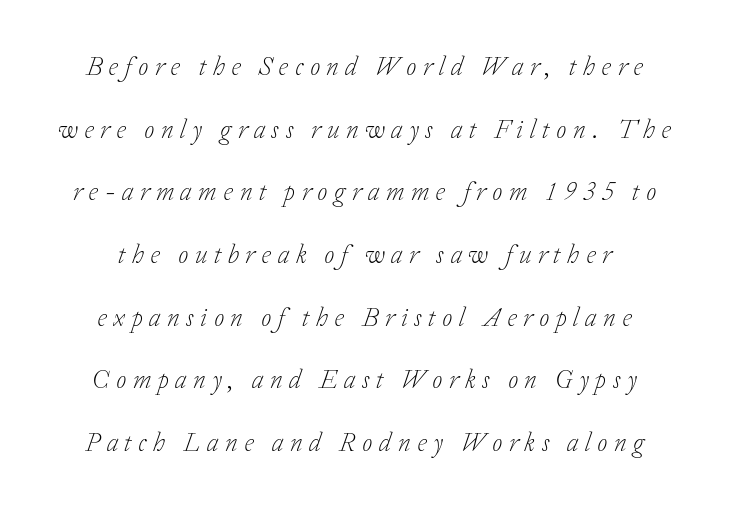
{"italic": "yes", "lean": "right", "slant_degrees": 20, "bold": "no", "underline": "no", "line_spacing": "loose", "line_spacing_ratio": 2.41, "letter_spacing": "wide", "letter_spacing_em": 0.25, "glyph_px": 26}
